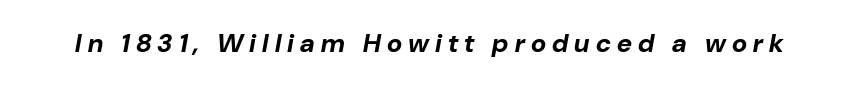
Q: Is the text bold? A: Yes.
Q: Is the text italic (slanted)? A: Yes, it leans right by about 10 degrees.
Q: Is the text underlined? A: No.
Q: Is the spacing between letters normal or unusually wide? A: Unusually wide.
